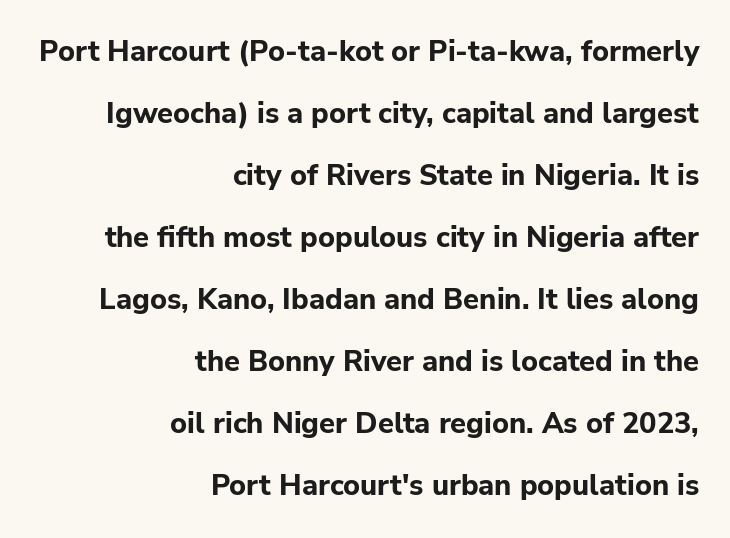
Letterform terminals end flat and unadorned throughout the passage. The lettering stays uniformly vertical, giving the passage a roman look. The letters advance in unequal steps, a hallmark of proportional type. Check the space under the baseline: it is left empty. Each glyph is drawn with heavy, bold strokes.
